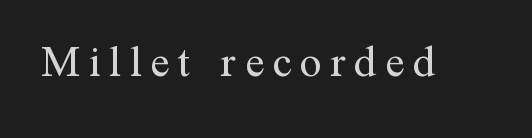
{"serif": "yes", "italic": "no", "bold": "no", "weight": "regular", "width": "normal", "stroke_contrast": "medium", "x_height": "medium", "monospaced": "no", "underline": "no", "glyph_px": 44}
